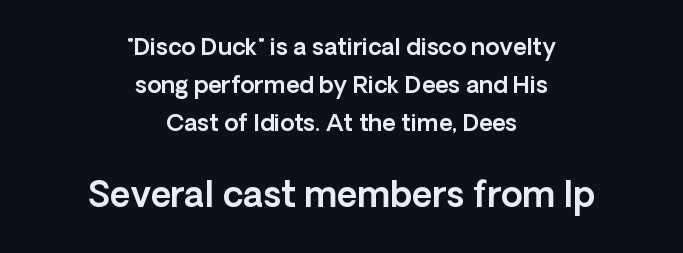
Check where the strokes stop: nothing finishes them off — pure sans. Think of a printed novel: that variable character pitch is what you see here. Beneath every word, the page is bare. Quick note: interline space is typical. Which chunk is bigger? The second one — the bottom block dwarfs the top. Neither beginnings nor endings align; midpoints do.
